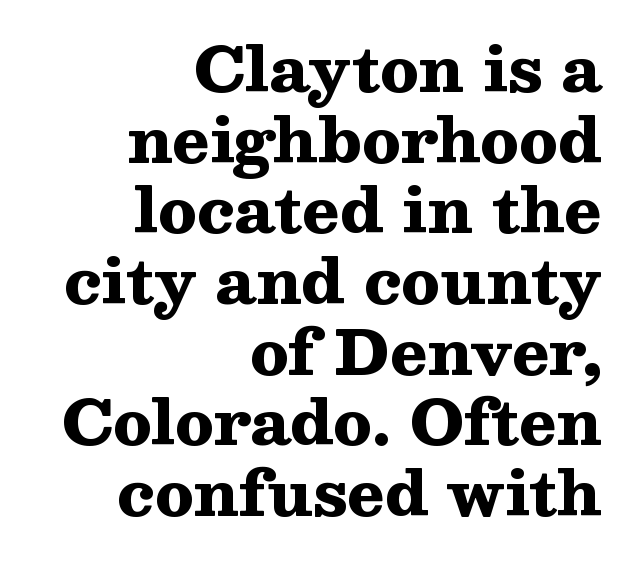
Short and long lines alike share a common ending point at right. The rendering shows small feet on the letterforms — a serif design. How heavy is the stroke? Heavy — this is a bold. Spacing verdict: proportional, widths tailored to each character. Is there much room between lines? No — they nearly touch. A clean baseline with only descenders dipping below it.
